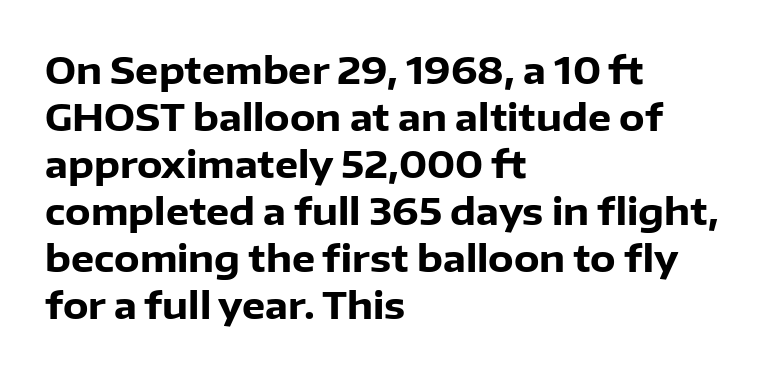
The strip under each line holds only bare page. Characters remain perfectly vertical along every line. Is this a sans? Yes — the strokes have no serifs. The letterforms sit shoulder to shoulder at normal distance. Pretty heavy lettering here — definitely bold.
